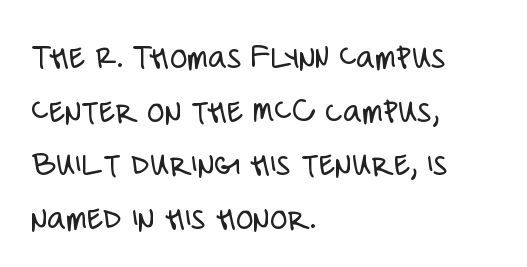
{"serif": "no", "italic": "no", "bold": "no", "weight": "light", "width": "condensed", "stroke_contrast": "low", "x_height": "large", "monospaced": "no", "underline": "no", "align": "left", "line_spacing": "normal", "line_spacing_ratio": 1.49, "letter_spacing": "normal", "letter_spacing_em": 0.0, "glyph_px": 36}
